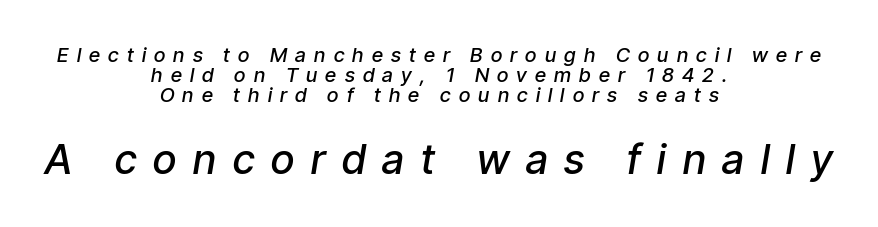
Bare-footed words on every line. Note the varied advance widths — an 'i' is clearly narrower than an 'm'. Each word looks stretched out because of the extra space between its letters. Very little white space separates one row of letters from the next. Heft: intermediate — a semibold.
